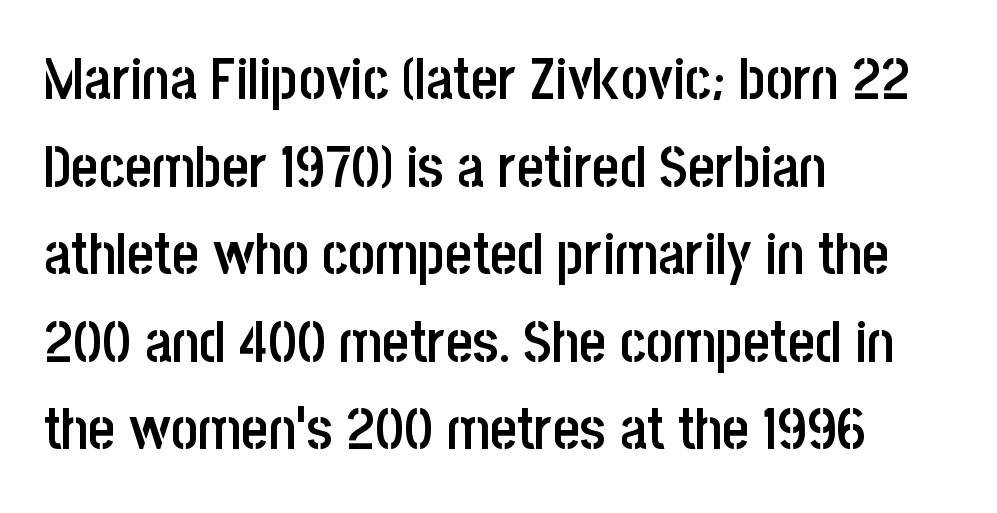
{"serif": "no", "italic": "no", "bold": "semi", "weight": "semibold", "width": "condensed", "stroke_contrast": "low", "x_height": "large", "monospaced": "no", "underline": "no", "align": "left", "line_spacing": "normal", "line_spacing_ratio": 1.51, "letter_spacing": "normal", "letter_spacing_em": 0.0, "glyph_px": 58}
